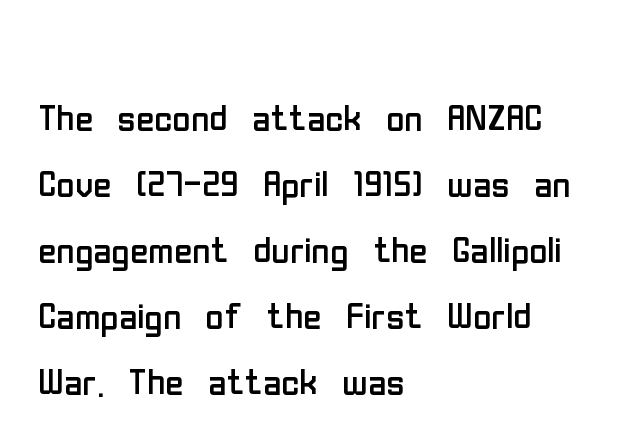
The image shows 50 px regular-weight, condensed sans-serif type, upright; set left-aligned, normal line spacing (1.32x), normal letter spacing, not underlined; low stroke contrast and a medium x-height.
